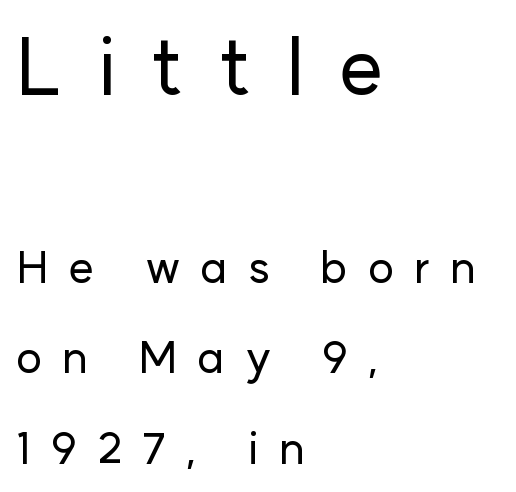
The image shows 79 px sans-serif type, upright; set left-aligned, loose line spacing (2.01x), unusually wide letter spacing (+0.44 em), not underlined; the first (top) block is 1.76x larger; low stroke contrast and a medium x-height.
